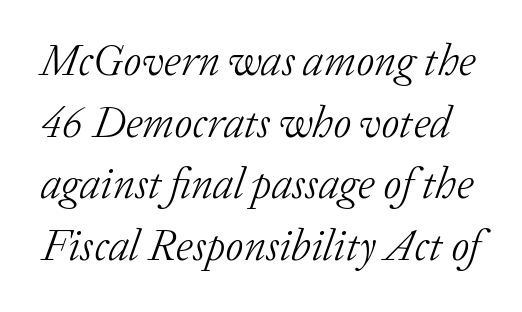
{"serif": "yes", "italic": "yes", "lean": "right", "slant_degrees": 20, "bold": "no", "weight": "light", "width": "normal", "stroke_contrast": "low", "x_height": "medium", "monospaced": "no", "underline": "no", "line_spacing": "normal", "line_spacing_ratio": 1.4, "letter_spacing": "normal", "letter_spacing_em": 0.0, "glyph_px": 44}
